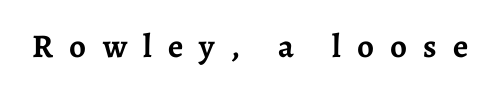
The image shows 33 px semibold serif type, upright; set unusually wide letter spacing (+0.49 em), not underlined; low stroke contrast and a medium x-height.
